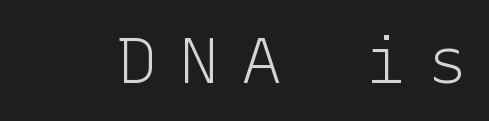
The image shows 64 px light sans-serif type, upright; set unusually wide letter spacing (+0.37 em), not underlined; low stroke contrast and a medium x-height.
